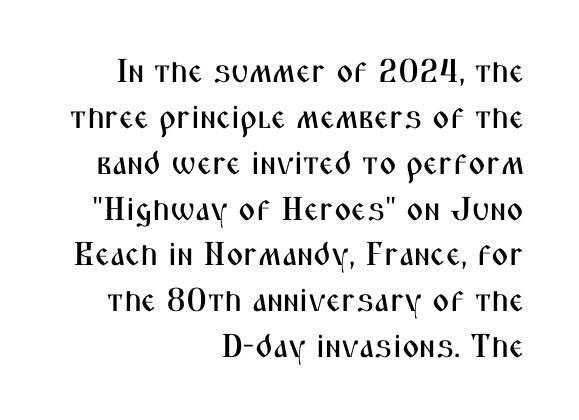
{"serif": "no", "italic": "no", "width": "condensed", "stroke_contrast": "medium", "x_height": "medium", "monospaced": "no", "underline": "no", "align": "right", "line_spacing": "normal", "line_spacing_ratio": 1.39, "letter_spacing": "normal", "letter_spacing_em": 0.0, "glyph_px": 33}
